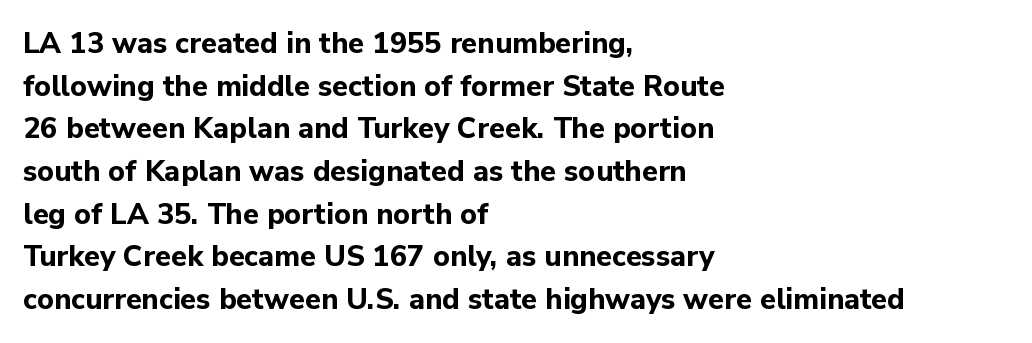
Q: Is the text bold? A: Yes.
Q: Is the text italic (slanted)? A: No, it is upright.
Q: Is the typeface a serif or a sans-serif typeface? A: Sans-serif.
Q: Is the text underlined? A: No.
Q: How is the paragraph aligned? A: Left-aligned.
Q: Is the spacing between letters normal or unusually wide? A: Normal.
Q: Is the spacing between lines tight, normal or loose? A: Normal.
Q: Width (condensed, normal, or wide)? A: Normal.
Q: Stroke contrast? A: Low.
Q: x-height? A: Medium.
Q: Monospaced? A: No.
